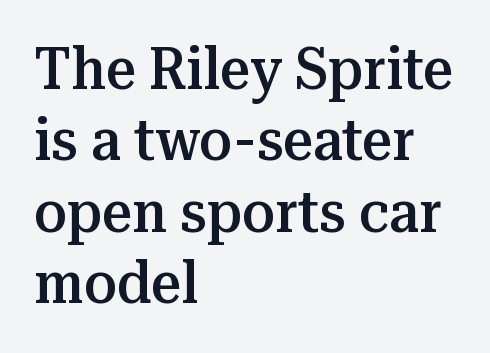
{"serif": "yes", "italic": "no", "bold": "semi", "weight": "semibold", "width": "normal", "stroke_contrast": "medium", "x_height": "medium", "monospaced": "no", "underline": "no", "align": "left", "line_spacing_ratio": 1.21, "letter_spacing": "normal", "letter_spacing_em": 0.0, "glyph_px": 59}
